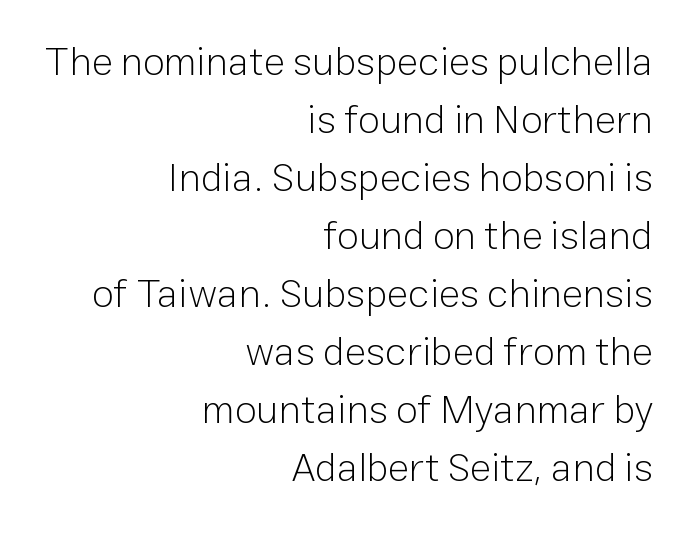
{"serif": "no", "italic": "no", "bold": "no", "weight": "light", "width": "normal", "stroke_contrast": "low", "x_height": "medium", "monospaced": "no", "underline": "no", "align": "right", "line_spacing": "normal", "line_spacing_ratio": 1.45, "letter_spacing": "normal", "letter_spacing_em": 0.0, "glyph_px": 40}
